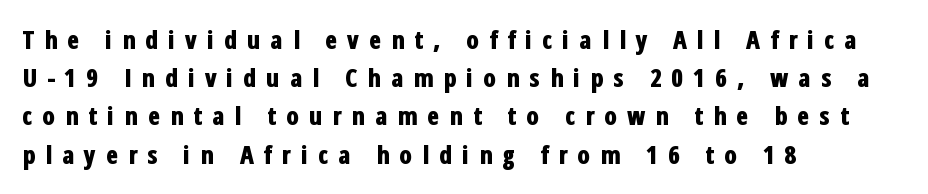
Notice how the passage keeps a crisp vertical edge on the left only. Posture: vertical. The tracking jumps out immediately: characters are airy and widely separated. Check the space under the baseline: it is left empty. Summary of vertical rhythm: regular, with standard interline spacing.
